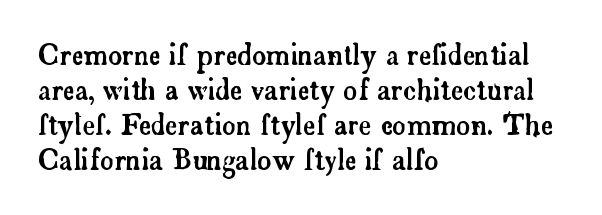
The image shows 27 px text type, upright; set left-aligned, normal line spacing (1.3x), normal letter spacing, not underlined.
